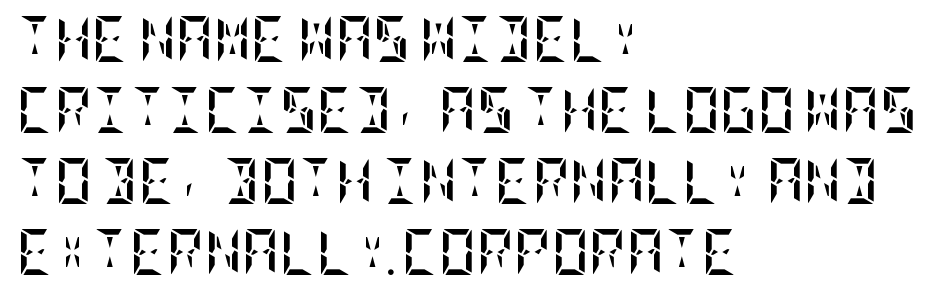
The image shows 46 px semibold, condensed type, upright; set left-aligned, normal line spacing (1.54x), normal letter spacing, not underlined; low stroke contrast and a large x-height.
